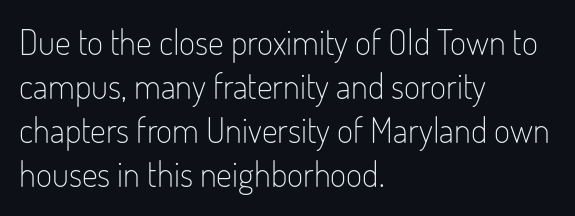
Q: Is the text bold? A: No.
Q: Is the text italic (slanted)? A: No, it is upright.
Q: Is the typeface a serif or a sans-serif typeface? A: Sans-serif.
Q: Is the text underlined? A: No.
Q: How is the paragraph aligned? A: Left-aligned.
Q: Is the spacing between letters normal or unusually wide? A: Normal.
Q: Is the spacing between lines tight, normal or loose? A: Normal.
Q: Width (condensed, normal, or wide)? A: Condensed.
Q: Stroke contrast? A: Low.
Q: x-height? A: Small.
Q: Monospaced? A: No.
